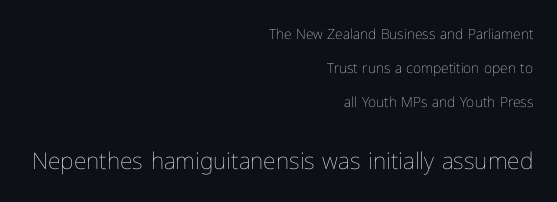
Q: Is the text bold? A: No.
Q: Is the text italic (slanted)? A: No, it is upright.
Q: Is the text underlined? A: No.
Q: How is the paragraph aligned? A: Right-aligned.
Q: Is the spacing between letters normal or unusually wide? A: Normal.
Q: Is the spacing between lines tight, normal or loose? A: Loose.
Q: Which block of text is set in a larger size, the first (top) or the second (bottom)? A: The second (bottom) one.
